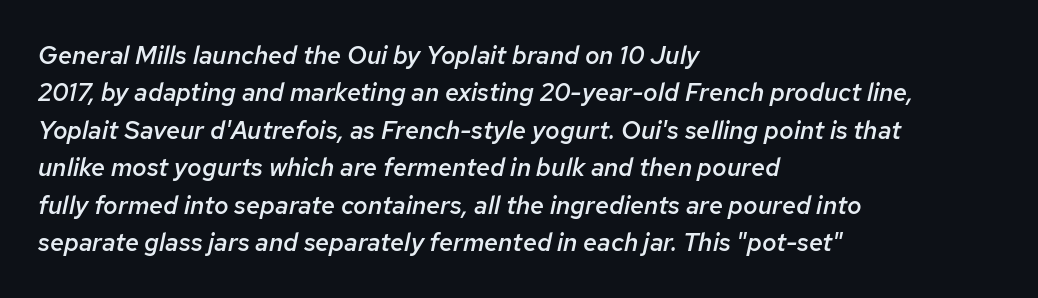
Q: Is the text bold? A: Semi-bold.
Q: Is the text italic (slanted)? A: Yes, it leans right by about 12 degrees.
Q: Is the text underlined? A: No.
Q: How is the paragraph aligned? A: Left-aligned.
Q: Is the spacing between letters normal or unusually wide? A: Normal.
Q: Is the spacing between lines tight, normal or loose? A: Normal.
